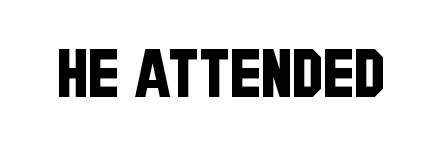
{"serif": "no", "width": "condensed", "stroke_contrast": "low", "x_height": "large", "monospaced": "no", "underline": "no", "letter_spacing": "normal", "letter_spacing_em": 0.0, "glyph_px": 66}
